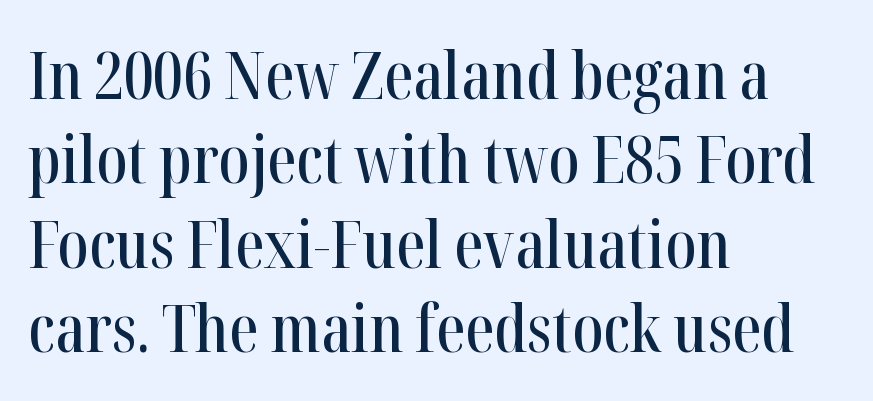
Q: Is the text italic (slanted)? A: No, it is upright.
Q: Is the typeface a serif or a sans-serif typeface? A: Serif.
Q: Is the text underlined? A: No.
Q: How is the paragraph aligned? A: Left-aligned.
Q: Is the spacing between letters normal or unusually wide? A: Normal.
Q: Is the spacing between lines tight, normal or loose? A: Normal.
Q: Width (condensed, normal, or wide)? A: Condensed.
Q: Stroke contrast? A: High.
Q: x-height? A: Medium.
Q: Monospaced? A: No.
